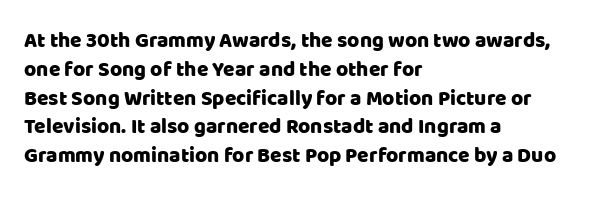
The compositor pushed each line to the left boundary. The strip under each line holds only bare page. When letters stand straight like this, we call the style roman or upright. Letter spacing: default. In terms of leading, this rendering sits right in the middle.
